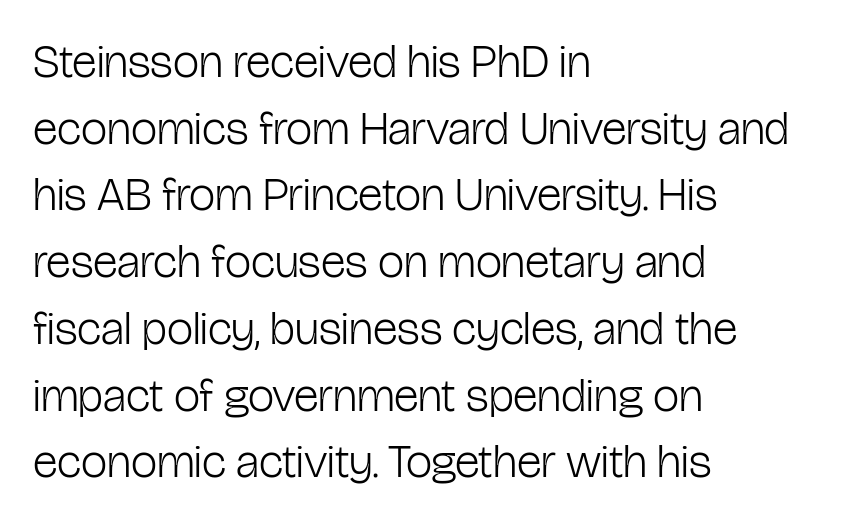
If you drew a ruler down the left edge, every line would touch it. The rows are spaced the way most documents space them. Nothing sits at the stroke ends, so this counts as sans-serif. The line texture is even and compact thanks to regular tracking. Rule under the text: the space is simply empty.
